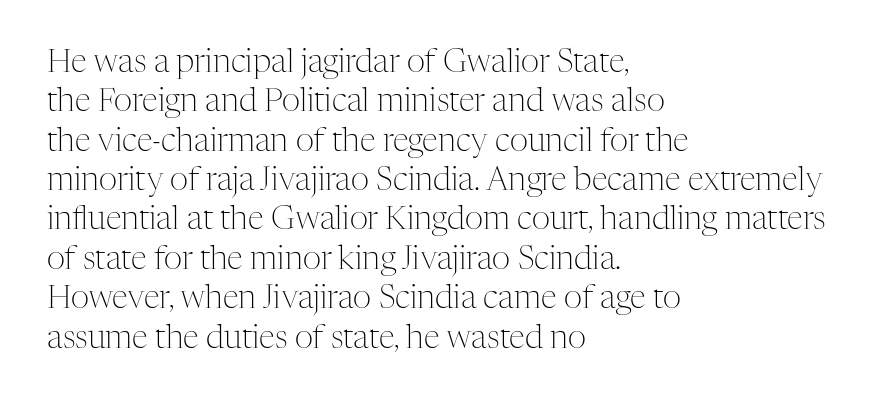
{"serif": "yes", "italic": "no", "bold": "no", "weight": "light", "width": "normal", "stroke_contrast": "medium", "x_height": "medium", "monospaced": "no", "underline": "no", "align": "left", "line_spacing_ratio": 1.23, "letter_spacing": "normal", "letter_spacing_em": 0.0, "glyph_px": 32}
